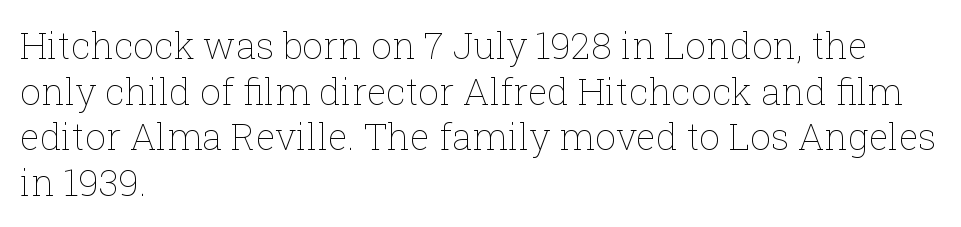
{"italic": "no", "bold": "no", "weight": "thin", "width": "normal", "stroke_contrast": "low", "x_height": "medium", "monospaced": "no", "underline": "no", "align": "left", "line_spacing_ratio": 1.23, "letter_spacing": "normal", "letter_spacing_em": 0.0, "glyph_px": 37}
